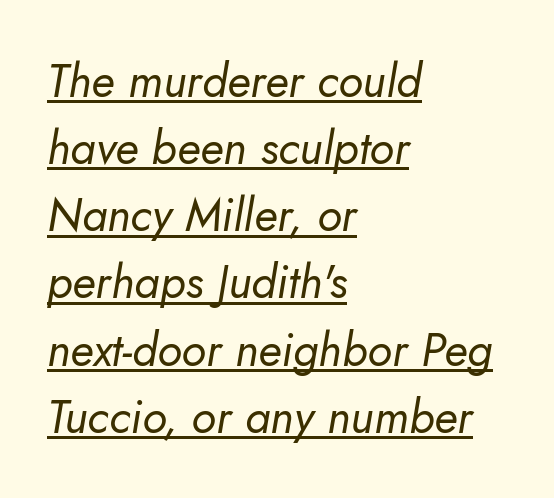
Character widths vary here, with narrow letters taking less room than wide ones. Like a heading marked for emphasis, these lines bear an underscore. The setting favours the left margin, as ordinary paragraphs usually do. Is the letter spacing exaggerated? No — it looks like the ordinary default.
